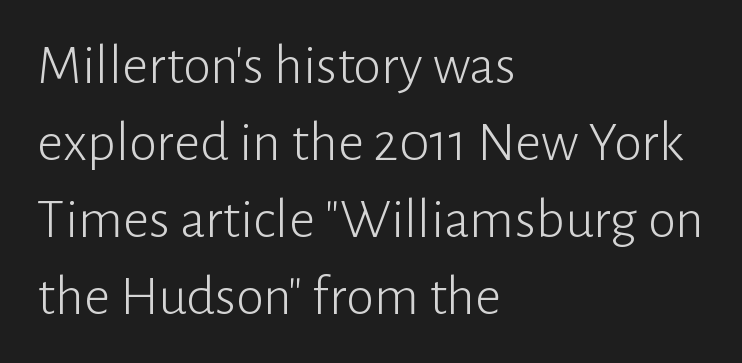
The image shows 57 px light sans-serif type, upright; set left-aligned, normal line spacing (1.35x), normal letter spacing, not underlined; low stroke contrast and a medium x-height.
